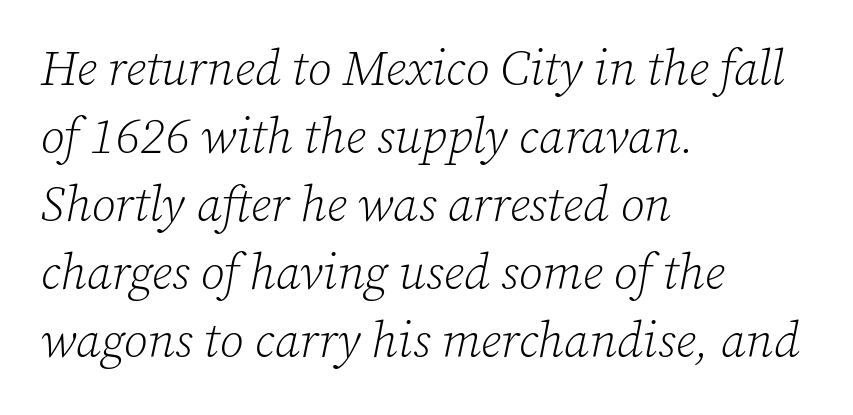
Q: Is the text bold? A: No.
Q: Is the text italic (slanted)? A: Yes, it leans right by about 12 degrees.
Q: Is the typeface a serif or a sans-serif typeface? A: Serif.
Q: Is the text underlined? A: No.
Q: How is the paragraph aligned? A: Left-aligned.
Q: Is the spacing between letters normal or unusually wide? A: Normal.
Q: Is the spacing between lines tight, normal or loose? A: Normal.
Q: Width (condensed, normal, or wide)? A: Normal.
Q: Stroke contrast? A: Low.
Q: x-height? A: Medium.
Q: Monospaced? A: No.
